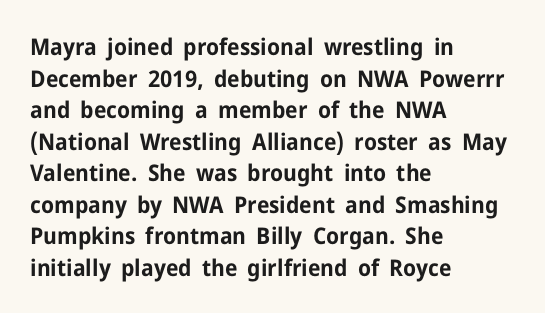
{"italic": "no", "bold": "yes", "underline": "no", "align": "left", "line_spacing": "normal", "line_spacing_ratio": 1.37, "letter_spacing": "normal", "letter_spacing_em": 0.0, "glyph_px": 23}
